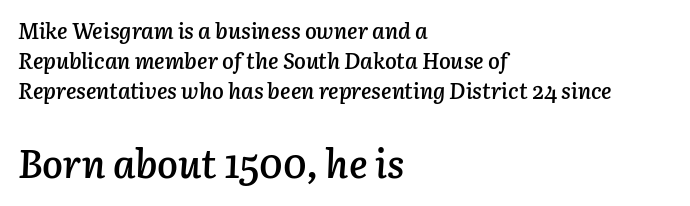
{"italic": "yes", "lean": "right", "slant_degrees": 3, "bold": "semi", "weight": "semibold", "width": "normal", "stroke_contrast": "low", "x_height": "medium", "monospaced": "no", "underline": "no", "align": "left", "line_spacing": "normal", "line_spacing_ratio": 1.37, "letter_spacing": "normal", "letter_spacing_em": 0.0, "larger_block": "second", "size_ratio": 1.77, "glyph_px": 39}
